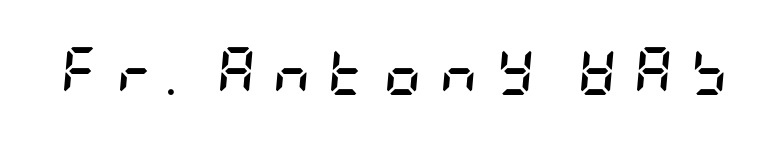
{"italic": "yes", "lean": "right", "slant_degrees": 5, "bold": "yes", "weight": "semibold", "width": "condensed", "stroke_contrast": "low", "x_height": "large", "underline": "no", "letter_spacing": "wide", "letter_spacing_em": 0.37, "glyph_px": 47}
